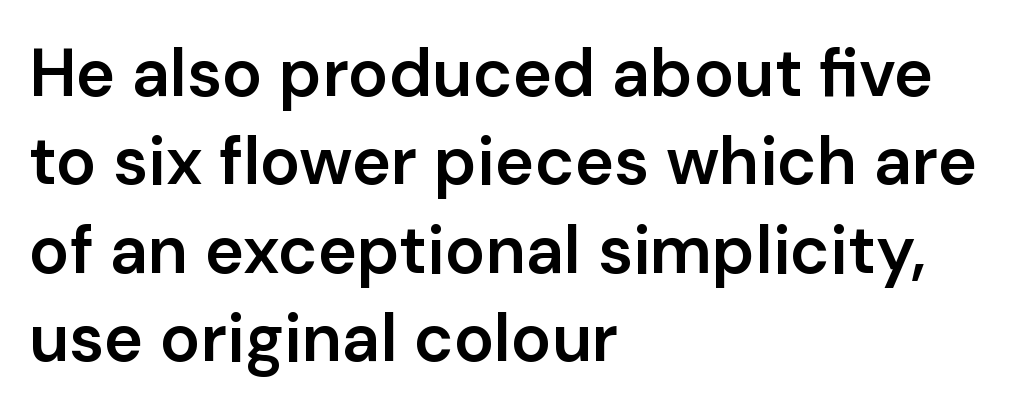
{"serif": "no", "italic": "no", "bold": "semi", "weight": "semibold", "width": "normal", "stroke_contrast": "low", "x_height": "medium", "monospaced": "no", "underline": "no", "align": "left", "line_spacing": "normal", "line_spacing_ratio": 1.32, "letter_spacing": "normal", "letter_spacing_em": 0.0, "glyph_px": 67}
